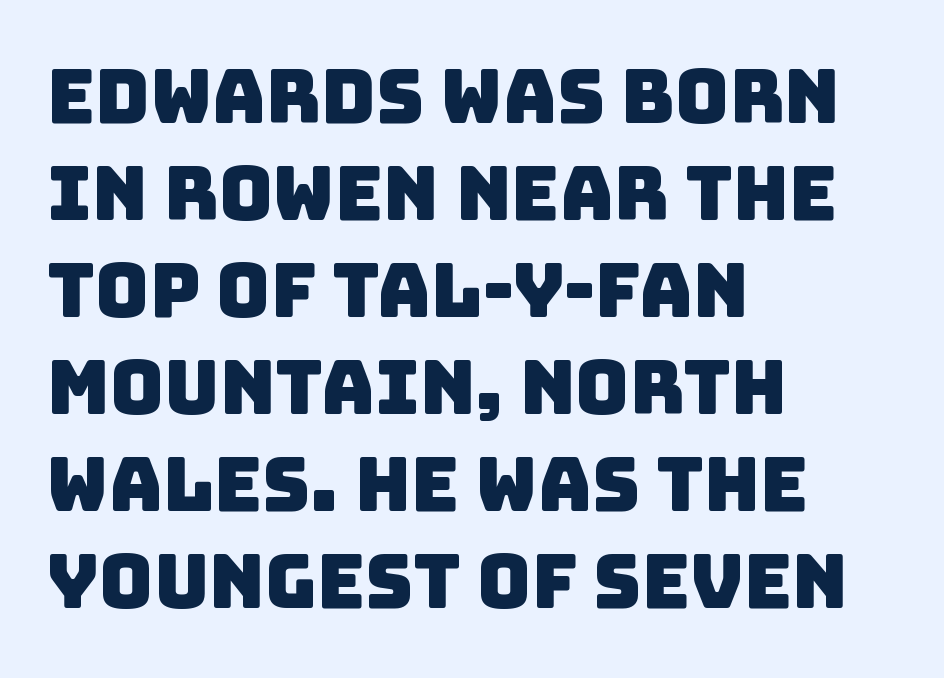
{"serif": "no", "width": "normal", "stroke_contrast": "low", "x_height": "large", "monospaced": "no", "underline": "no", "align": "left", "line_spacing": "normal", "line_spacing_ratio": 1.31, "letter_spacing": "normal", "letter_spacing_em": 0.0, "glyph_px": 74}
